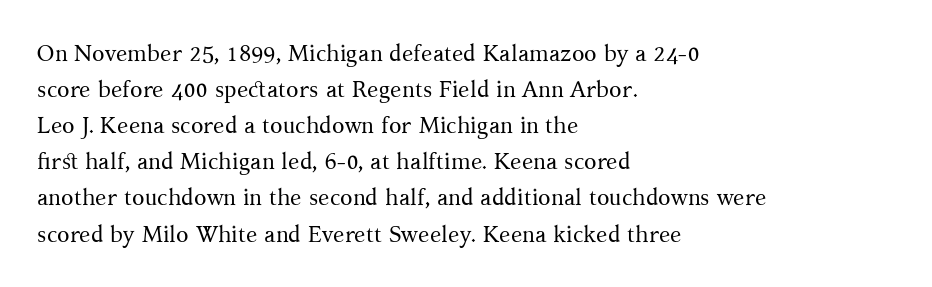
Nothing unusual about the tracking: characters are spaced as the font intends. The typesetter chose a ragged-right arrangement here. Vertical strokes here are truly vertical. In terms of leading, this rendering sits right in the middle.
